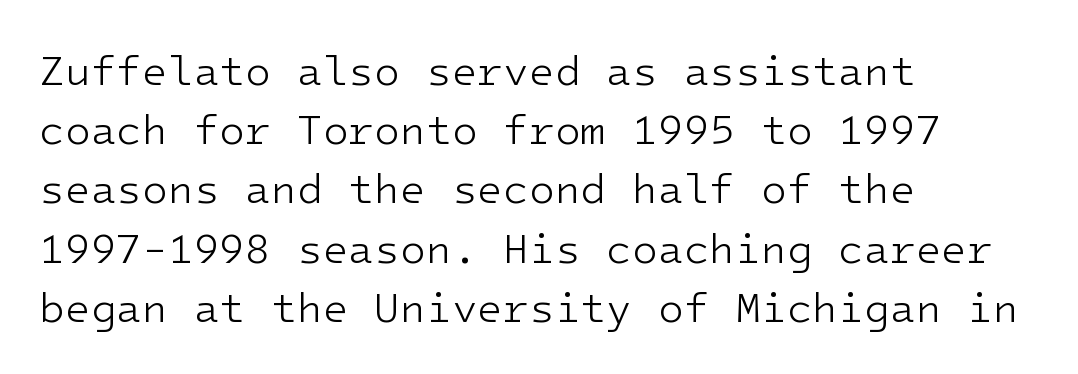
Q: Is the text bold? A: No.
Q: Is the text italic (slanted)? A: No, it is upright.
Q: Is the typeface a serif or a sans-serif typeface? A: Sans-serif.
Q: Is the text underlined? A: No.
Q: How is the paragraph aligned? A: Left-aligned.
Q: Is the spacing between letters normal or unusually wide? A: Normal.
Q: Is the spacing between lines tight, normal or loose? A: Normal.
Q: Width (condensed, normal, or wide)? A: Normal.
Q: Stroke contrast? A: Low.
Q: x-height? A: Medium.
